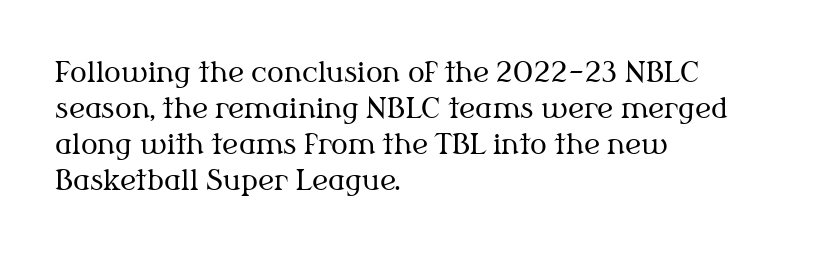
The letters advance in unequal steps, a hallmark of proportional type. Summary of weight: not heavy and not bold. This rendering employs a face with finishing strokes, i.e., a serif. Style check: upright. A typesetter would call this leading conventional body-copy spacing.
